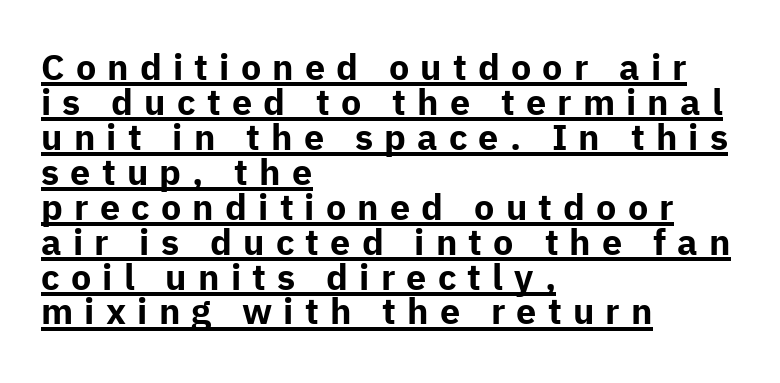
The rendered words wear a rule along their underside. Is the block centered? No — it sits flush against the left margin. Every letter is thick-stroked: bold, no question. Do the characters align in a grid? No, the font is proportional.
